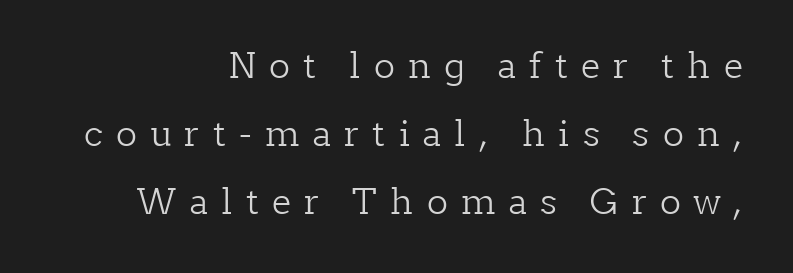
{"serif": "yes", "italic": "no", "bold": "no", "weight": "light", "width": "normal", "stroke_contrast": "low", "x_height": "medium", "monospaced": "no", "underline": "no", "align": "right", "line_spacing": "loose", "line_spacing_ratio": 1.94, "letter_spacing": "wide", "letter_spacing_em": 0.38, "glyph_px": 35}
